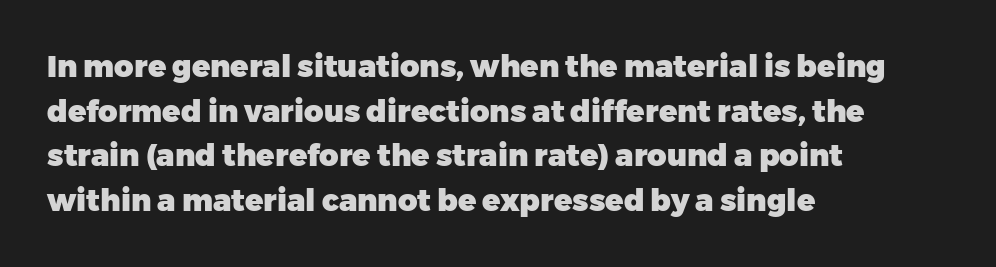
{"serif": "no", "italic": "no", "bold": "yes", "weight": "heavy", "width": "normal", "stroke_contrast": "low", "x_height": "medium", "monospaced": "no", "underline": "no", "align": "left", "line_spacing": "normal", "line_spacing_ratio": 1.49, "letter_spacing": "normal", "letter_spacing_em": 0.0, "glyph_px": 30}
